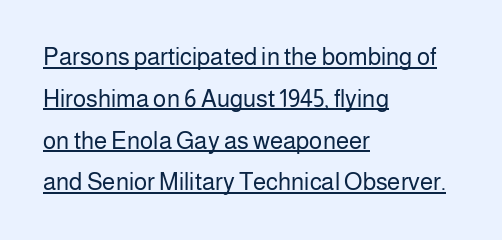
Has an underline been added? It has. The typesetter chose a ragged-right arrangement here. Every character sits straight up, as roman type does. What stands out about the letter spacing? Nothing — it is the standard amount. Is the stroke heavy? The answer is a plain regular-or-lighter.
